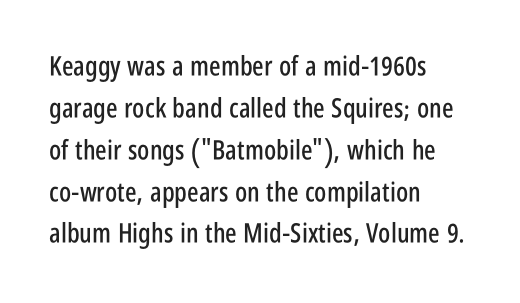
The image shows 27 px text type, upright; set left-aligned, normal line spacing (1.55x), normal letter spacing, not underlined.
